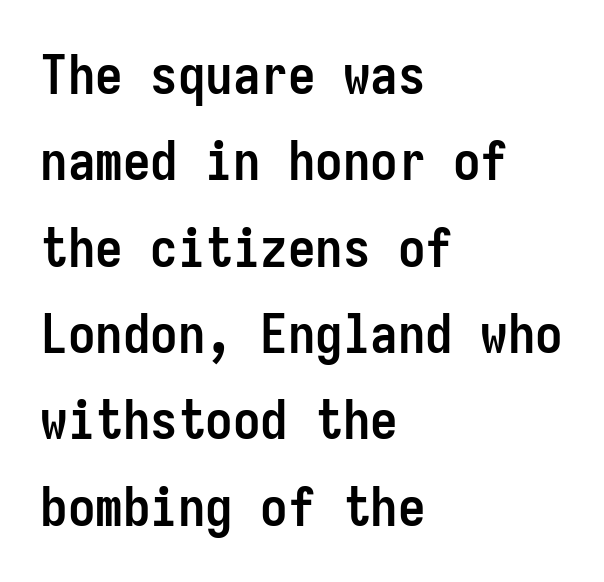
Q: Is the text bold? A: Yes.
Q: Is the text italic (slanted)? A: No, it is upright.
Q: Is the typeface a serif or a sans-serif typeface? A: Sans-serif.
Q: Is the text underlined? A: No.
Q: How is the paragraph aligned? A: Left-aligned.
Q: Is the spacing between letters normal or unusually wide? A: Normal.
Q: Is the spacing between lines tight, normal or loose? A: Normal.
Q: Width (condensed, normal, or wide)? A: Condensed.
Q: Stroke contrast? A: Low.
Q: x-height? A: Medium.
Q: Monospaced? A: Yes.
